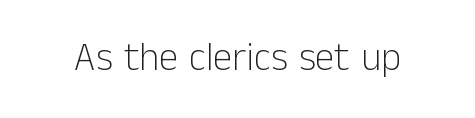
The image shows 39 px light sans-serif type, upright; set normal letter spacing, not underlined; low stroke contrast and a medium x-height.
